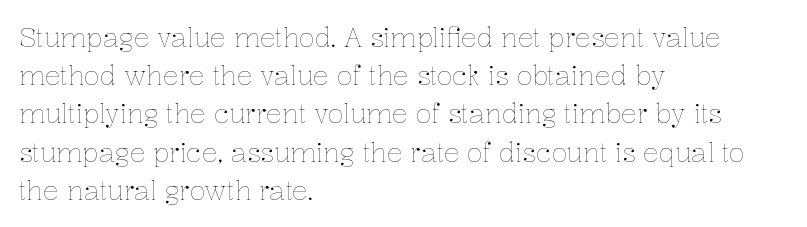
The vertical gap from one line to the next is medium. Quick note: underline off. The characters are drawn with everyday or finer stroke widths. A typesetter would mark this as roman, not italic. Caption: multi-line text, flush left, ragged right.
